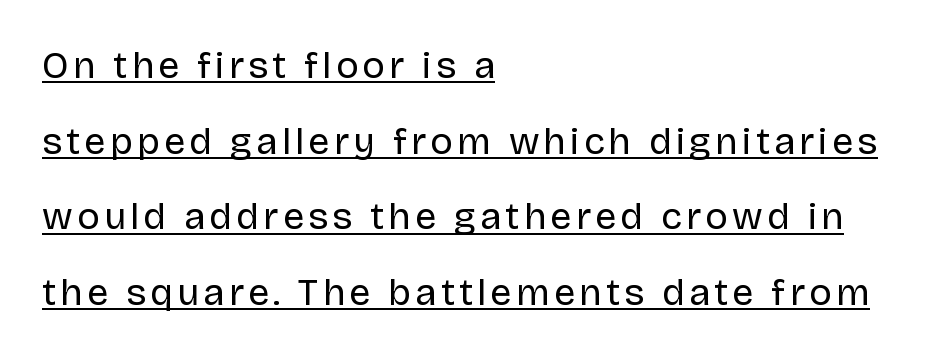
{"serif": "no", "italic": "no", "bold": "no", "weight": "regular", "width": "normal", "stroke_contrast": "low", "x_height": "large", "monospaced": "no", "underline": "yes", "align": "left", "line_spacing": "loose", "line_spacing_ratio": 1.99, "glyph_px": 38}
